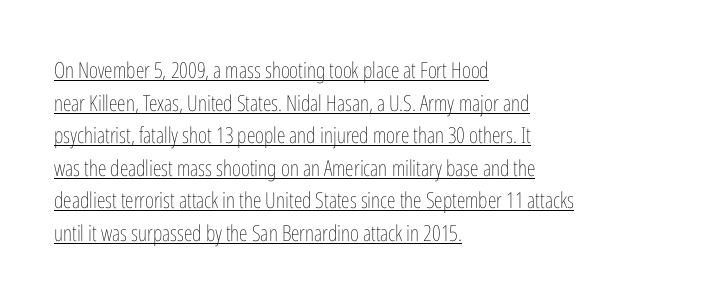
No letter is thick-stroked: the sample isn't bold. Regular leading. The line texture is even and compact thanks to regular tracking. Nope, not italic — everything's standing straight. Every row of glyphs begins at an identical x-position on the left. Somebody hit Ctrl+U on this one — the words are underlined.
